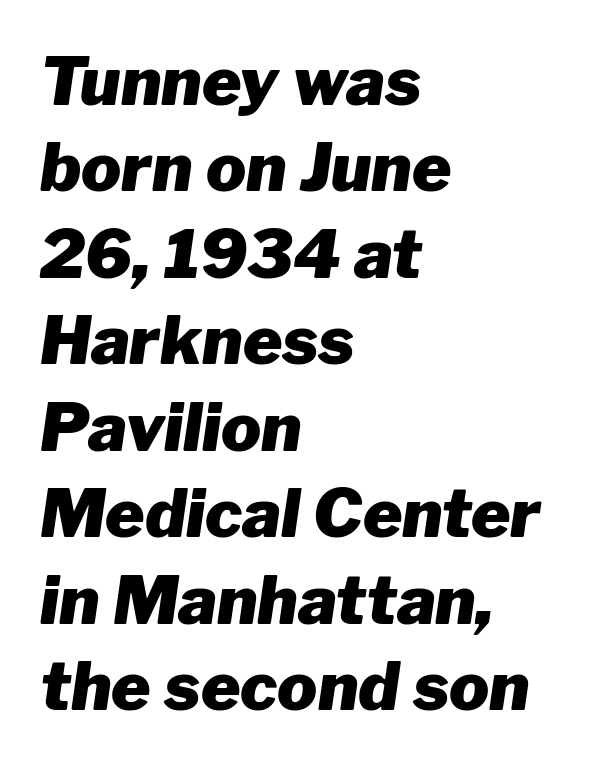
The image shows 67 px heavy type, italic (leaning right); set left-aligned, normal line spacing (1.29x), normal letter spacing, not underlined; low stroke contrast and a medium x-height.
